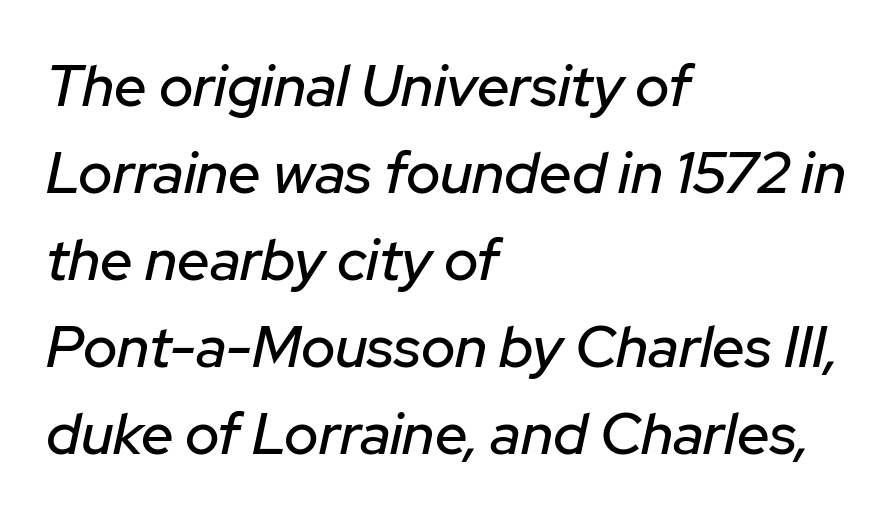
The image shows 58 px text type, italic (leaning right); set left-aligned, normal line spacing (1.5x), normal letter spacing, not underlined; low stroke contrast and a medium x-height.
